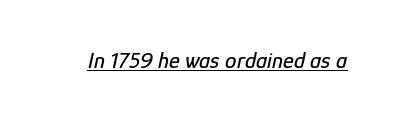
The rendering keeps characters at their native spacing. You can see a thin bar hugging the bottom of the glyphs. Quick note: italic.
